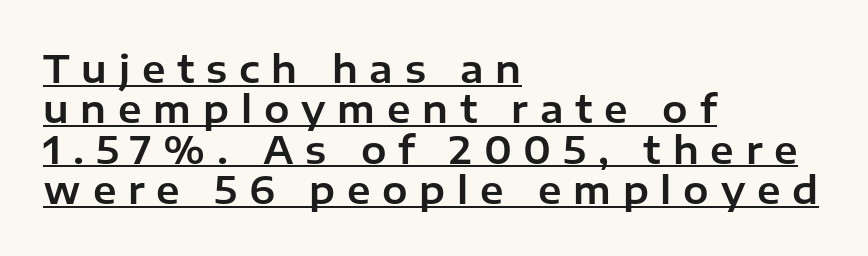
Q: Is the text italic (slanted)? A: No, it is upright.
Q: Is the typeface a serif or a sans-serif typeface? A: Sans-serif.
Q: Is the text underlined? A: Yes.
Q: How is the paragraph aligned? A: Left-aligned.
Q: Is the spacing between letters normal or unusually wide? A: Unusually wide.
Q: Is the spacing between lines tight, normal or loose? A: Tight.
Q: Width (condensed, normal, or wide)? A: Normal.
Q: Stroke contrast? A: Low.
Q: x-height? A: Medium.
Q: Monospaced? A: No.
